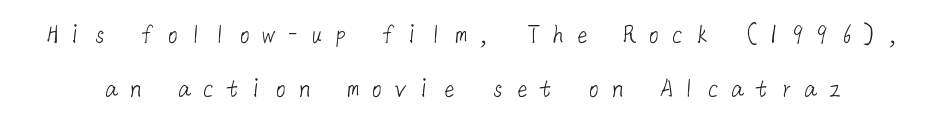
The image shows 28 px light sans-serif type; set loose line spacing (1.93x), unusually wide letter spacing (+0.36 em), not underlined; low stroke contrast and a medium x-height.
